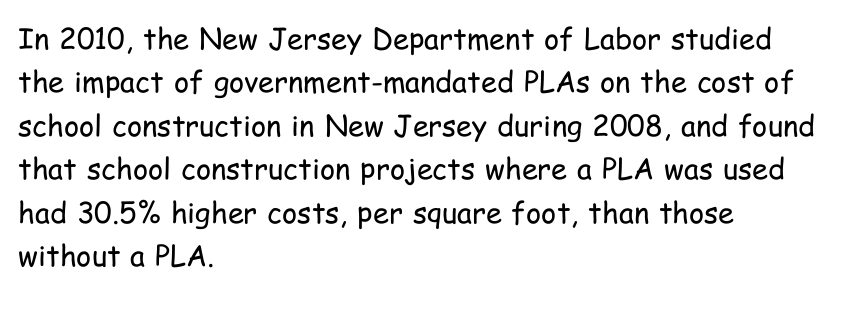
{"serif": "no", "italic": "no", "bold": "no", "weight": "regular", "width": "condensed", "stroke_contrast": "low", "x_height": "medium", "monospaced": "no", "underline": "no", "align": "left", "line_spacing": "normal", "line_spacing_ratio": 1.5, "letter_spacing": "normal", "letter_spacing_em": 0.0, "glyph_px": 29}
